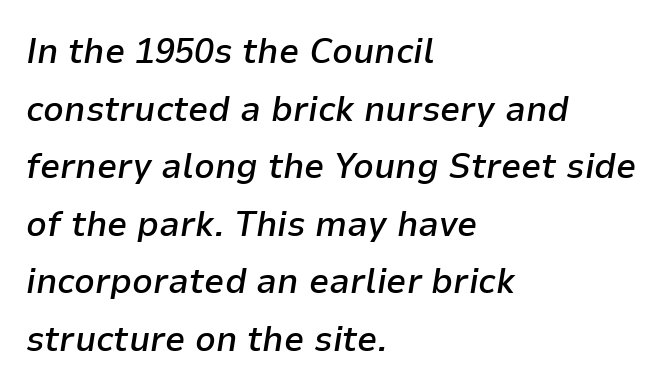
Q: Is the text bold? A: Semi-bold.
Q: Is the text italic (slanted)? A: Yes, it leans right by about 9 degrees.
Q: Is the text underlined? A: No.
Q: How is the paragraph aligned? A: Left-aligned.
Q: Is the spacing between letters normal or unusually wide? A: Normal.
Q: Is the spacing between lines tight, normal or loose? A: Normal.
Q: Width (condensed, normal, or wide)? A: Normal.
Q: Stroke contrast? A: Low.
Q: x-height? A: Medium.
Q: Monospaced? A: No.
